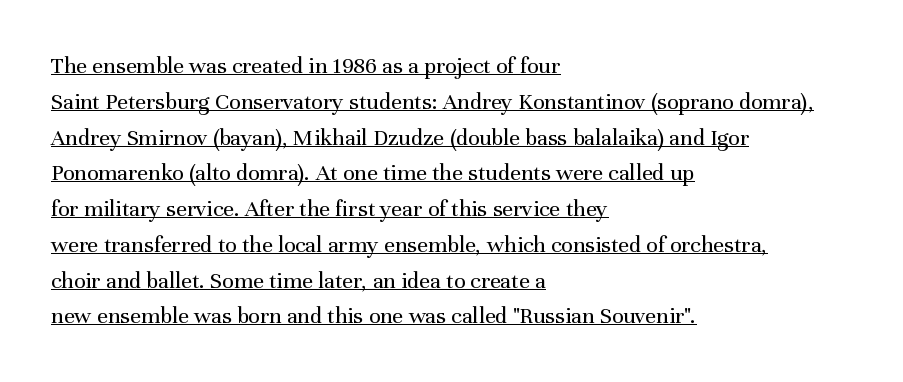
Q: Is the text bold? A: No.
Q: Is the text italic (slanted)? A: No, it is upright.
Q: Is the text underlined? A: Yes.
Q: How is the paragraph aligned? A: Left-aligned.
Q: Is the spacing between letters normal or unusually wide? A: Normal.
Q: Is the spacing between lines tight, normal or loose? A: Normal.
